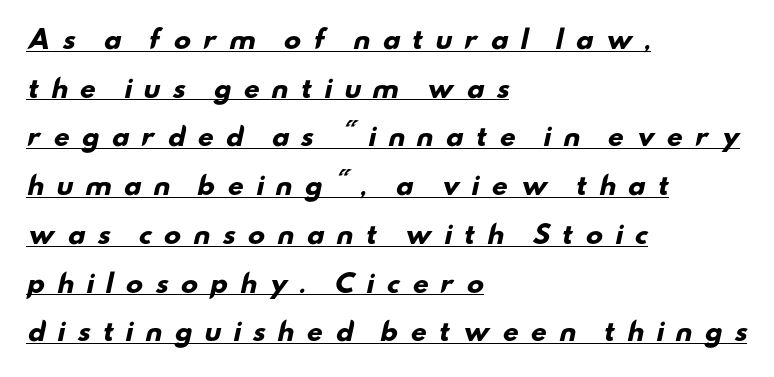
{"bold": "yes", "underline": "yes", "align": "left", "line_spacing": "loose", "line_spacing_ratio": 1.95, "letter_spacing": "wide", "letter_spacing_em": 0.46, "glyph_px": 25}
